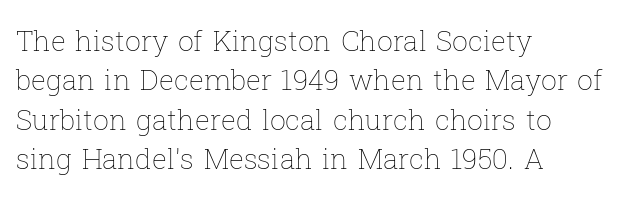
The typesetter chose a ragged-right arrangement here. Caption: face not bold, strokes unweighted. In terms of letterspacing, this is plain default setting. The type sits square on the baseline with zero lean. The space directly below the letters is spotless. Line spacing here is normal.
